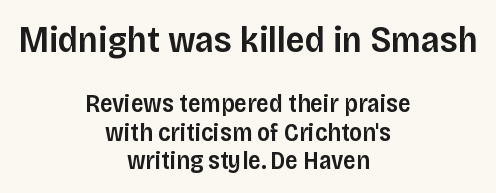
The image shows 37 px semibold sans-serif type, upright; set centered, tight line spacing (1.13x), normal letter spacing, not underlined; the first (top) block is 1.48x larger; low stroke contrast and a large x-height.
